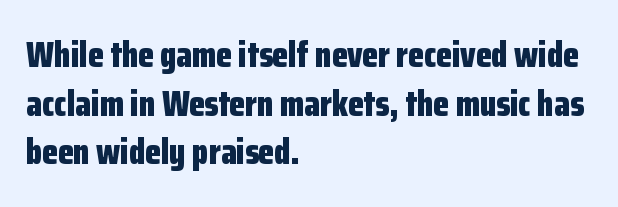
Unlike italic type, these characters show no tilt at all. Stroke terminals: plain, sans-serif. How are the letters spaced? Ordinarily, with no added tracking. Anything drawn beneath the words? Only blank space.
